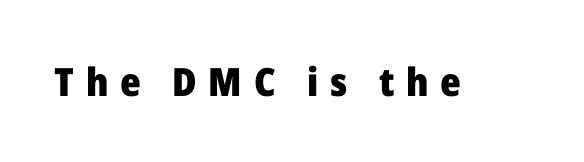
{"serif": "no", "italic": "no", "bold": "yes", "weight": "heavy", "width": "normal", "stroke_contrast": "low", "x_height": "medium", "monospaced": "no", "underline": "no", "letter_spacing": "wide", "letter_spacing_em": 0.3, "glyph_px": 39}
